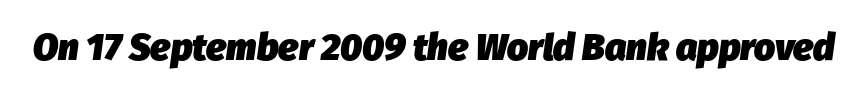
{"italic": "yes", "lean": "right", "slant_degrees": 8, "bold": "yes", "weight": "heavy", "width": "normal", "stroke_contrast": "low", "x_height": "medium", "monospaced": "no", "underline": "no", "letter_spacing": "normal", "letter_spacing_em": 0.0, "glyph_px": 37}
